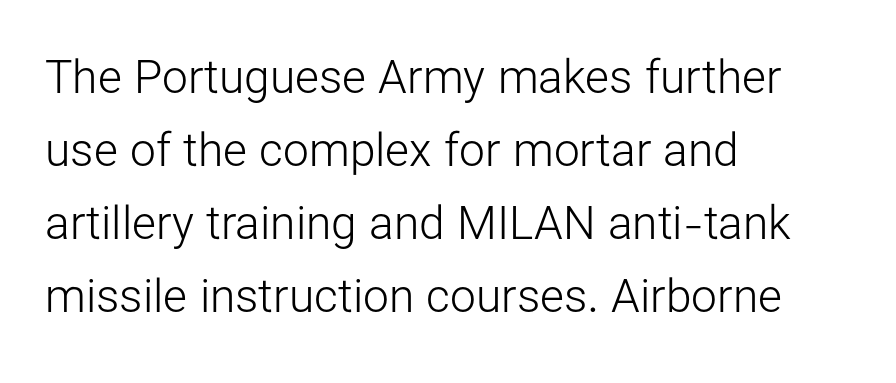
{"serif": "no", "italic": "no", "bold": "no", "weight": "light", "width": "normal", "stroke_contrast": "low", "x_height": "medium", "monospaced": "no", "underline": "no", "align": "left", "line_spacing": "normal", "line_spacing_ratio": 1.59, "letter_spacing": "normal", "letter_spacing_em": 0.0, "glyph_px": 46}
